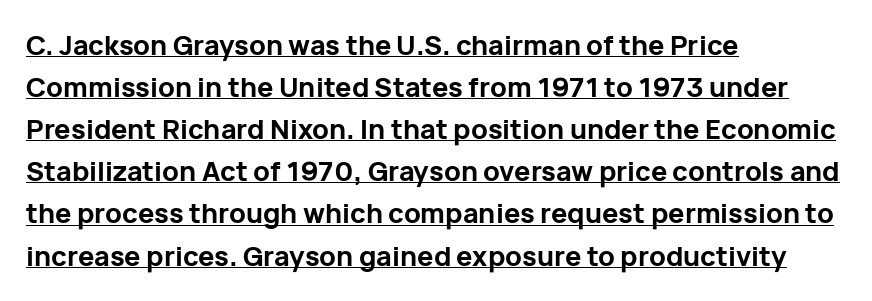
The image shows 27 px bold type, upright; set left-aligned, normal line spacing (1.56x), normal letter spacing, underlined.
